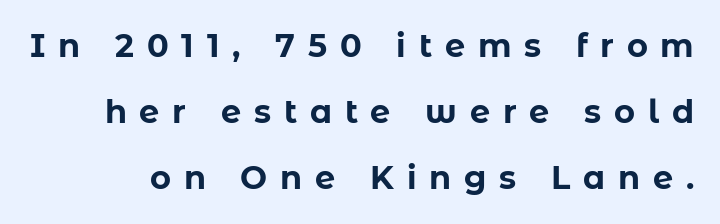
The image shows 32 px bold sans-serif type, upright; set loose line spacing (2.06x), unusually wide letter spacing (+0.4 em), not underlined; low stroke contrast and a medium x-height.
